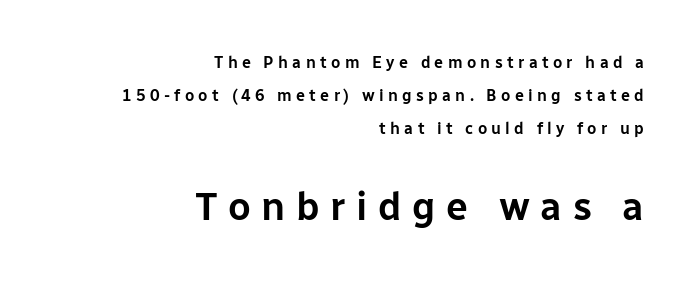
Tracking here is generous; glyphs stand well apart from one another. Unlike italic type, these characters show no tilt at all. Do the characters align in a grid? No, the font is proportional. The letters in the lower block stand taller than those in the block above.
